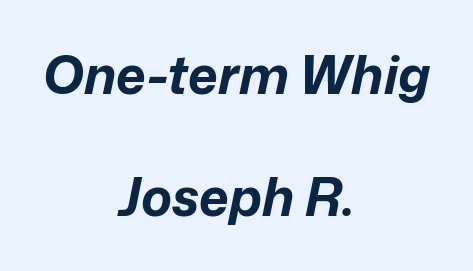
{"italic": "yes", "lean": "right", "slant_degrees": 12, "bold": "yes", "weight": "bold", "width": "normal", "stroke_contrast": "low", "x_height": "medium", "monospaced": "no", "underline": "no", "align": "center", "line_spacing": "loose", "line_spacing_ratio": 2.35, "letter_spacing": "normal", "letter_spacing_em": 0.0, "glyph_px": 52}
